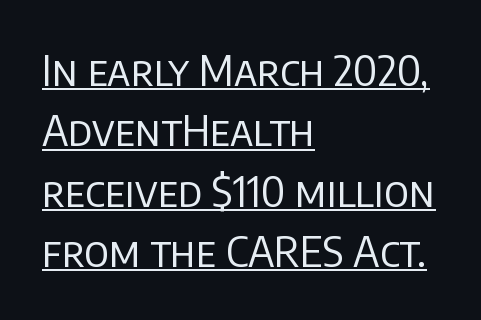
{"serif": "no", "italic": "no", "bold": "no", "weight": "regular", "width": "normal", "stroke_contrast": "low", "x_height": "large", "monospaced": "no", "underline": "yes", "align": "left", "line_spacing": "normal", "line_spacing_ratio": 1.44, "letter_spacing": "normal", "letter_spacing_em": 0.0, "glyph_px": 42}
